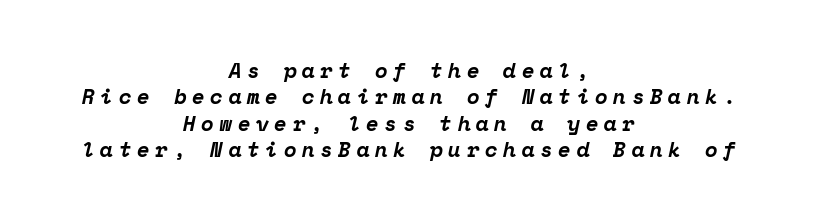
Underline: absent. How heavy is the stroke? Heavy — this is a bold. These lines stack symmetrically, like a column narrowing and widening about its center. Students, note that the glyphs here are deliberately spaced far apart.
